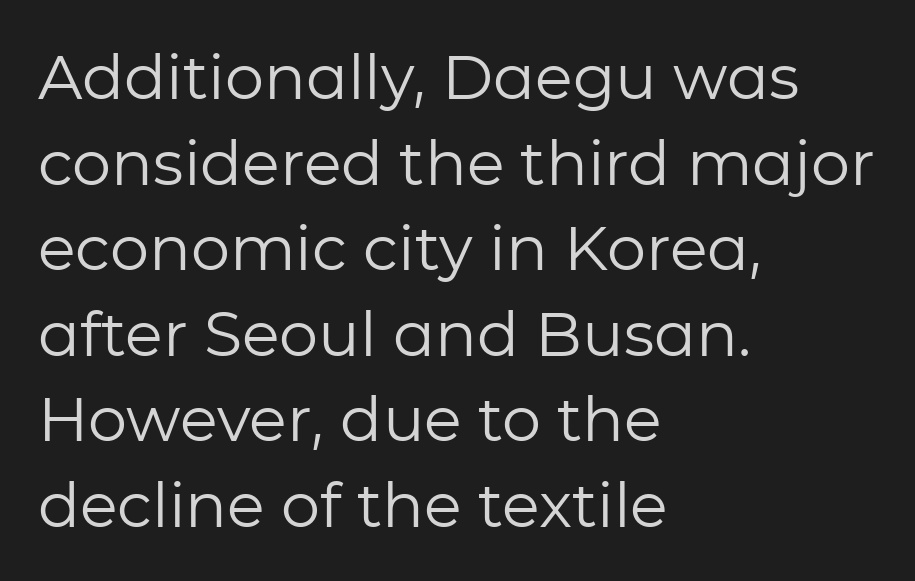
Q: Is the text bold? A: No.
Q: Is the text italic (slanted)? A: No, it is upright.
Q: Is the typeface a serif or a sans-serif typeface? A: Sans-serif.
Q: Is the text underlined? A: No.
Q: How is the paragraph aligned? A: Left-aligned.
Q: Is the spacing between letters normal or unusually wide? A: Normal.
Q: Is the spacing between lines tight, normal or loose? A: Normal.
Q: Width (condensed, normal, or wide)? A: Normal.
Q: Stroke contrast? A: Low.
Q: x-height? A: Medium.
Q: Monospaced? A: No.
